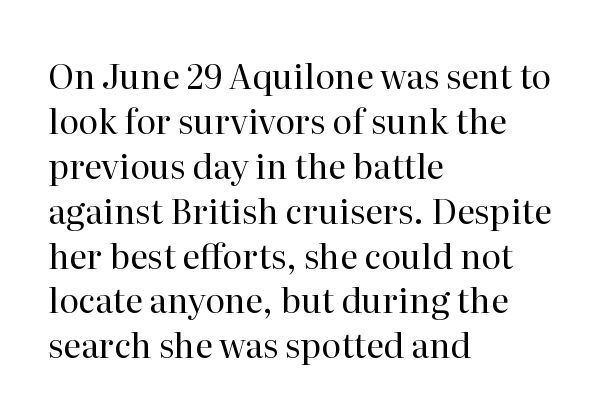
The image shows 34 px regular-weight serif type, upright; set left-aligned, normal line spacing (1.32x), normal letter spacing, not underlined; high stroke contrast and a medium x-height.
